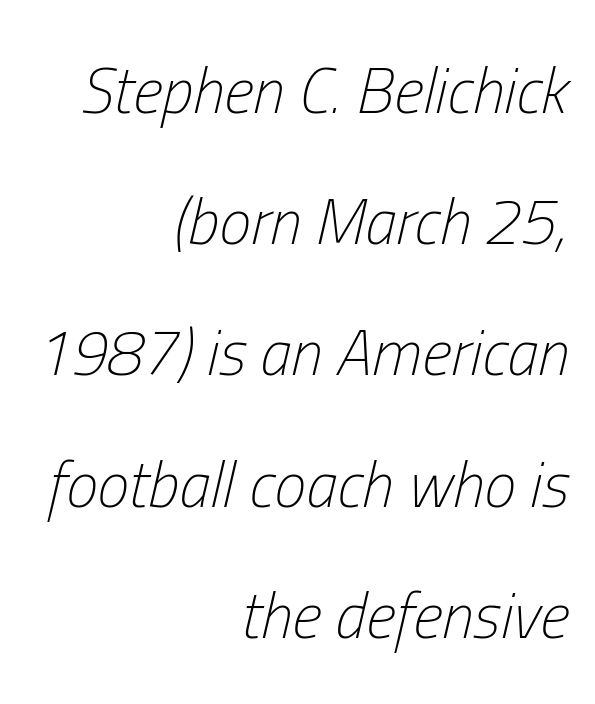
The image shows 64 px light, condensed type, italic (leaning right); set right-aligned, loose line spacing (2.05x), normal letter spacing, not underlined; low stroke contrast and a medium x-height.
